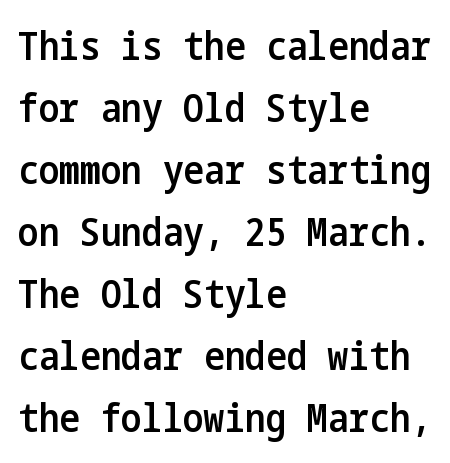
Does the leading feel generous? No, just average. In terms of letterspacing, this is plain default setting. If you drew a line through each stem, it would be perfectly vertical. Check the space under the baseline: it is left empty. A semibold gives these letters moderate extra thickness, short of bold. A typesetter would label this face a sans.
